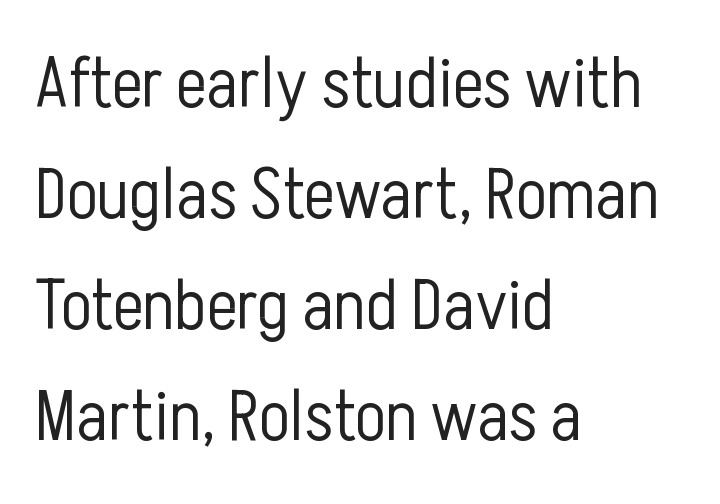
{"serif": "no", "italic": "no", "bold": "no", "weight": "light", "width": "condensed", "stroke_contrast": "low", "x_height": "medium", "monospaced": "no", "underline": "no", "align": "left", "line_spacing": "normal", "line_spacing_ratio": 1.54, "letter_spacing": "normal", "letter_spacing_em": 0.0, "glyph_px": 72}
